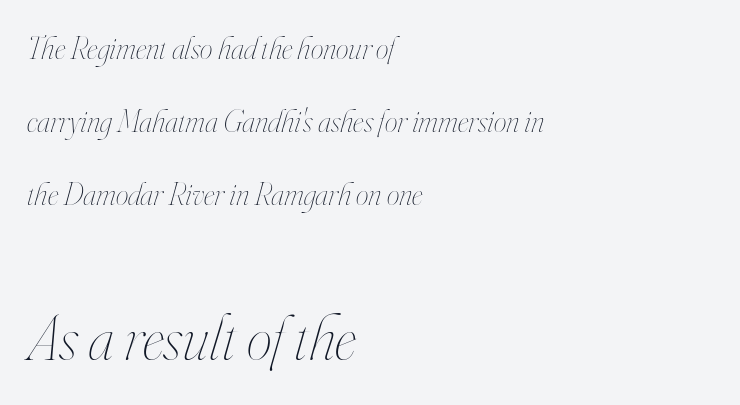
Is this a fixed-width face? No — the glyphs have proportional, varying widths. When letters slant like this, we call the style italic. The gap between lines stays unmarked. These lines are set flush left with a ragged right edge. Baseline-to-baseline distance is far greater than the letter height.
